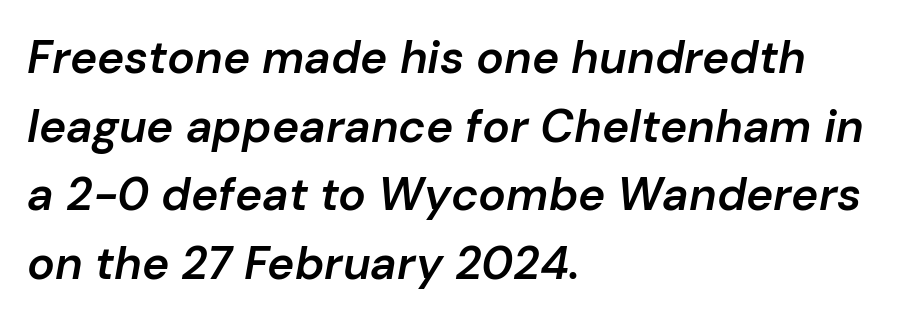
{"italic": "yes", "lean": "right", "slant_degrees": 10, "bold": "semi", "weight": "semibold", "width": "normal", "stroke_contrast": "low", "x_height": "medium", "monospaced": "no", "underline": "no", "align": "left", "line_spacing": "normal", "line_spacing_ratio": 1.49, "letter_spacing": "normal", "letter_spacing_em": 0.0, "glyph_px": 46}
